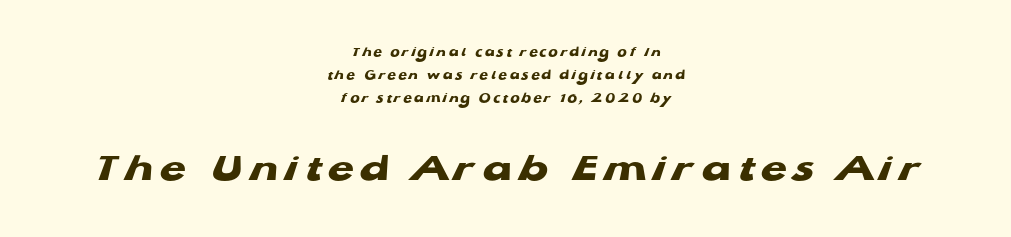
Character widths vary here, with narrow letters taking less room than wide ones. Students, observe: this is what conventionally led text looks like. The text block is weighted toward neither margin, spreading evenly from the middle. The letters in the lower block stand taller than those in the block above.
